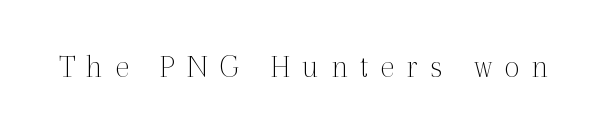
Little horizontal feet cap the strokes, marking this as serif type. You could not count columns in this text — the font is proportionally spaced. Every stem runs plumb, perpendicular to the baseline. The font sits on the lighter half of the weight spectrum, regular included. The glyphs are unaccompanied by any horizontal stroke below them.
